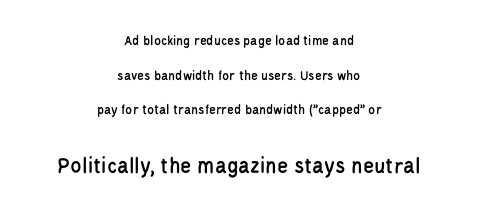
The image shows 23 px text type, upright; set centered, loose line spacing (2.47x), normal letter spacing, not underlined; the second (bottom) block is 1.64x larger.
